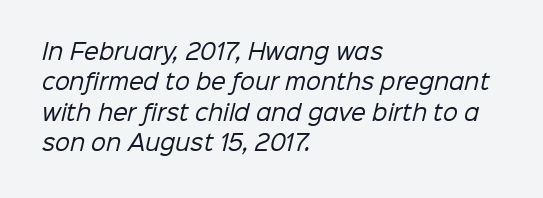
The image shows 21 px text type; set left-aligned, normal line spacing (1.45x), normal letter spacing, not underlined.
